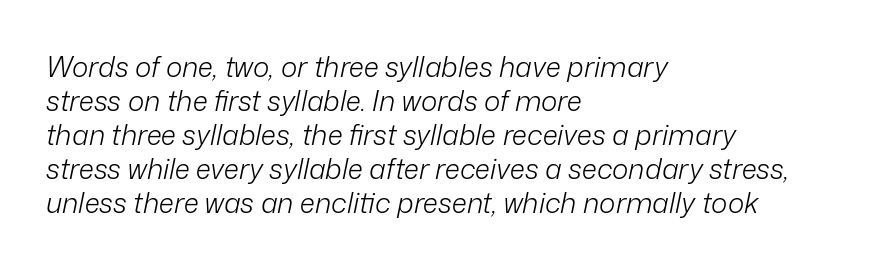
{"italic": "yes", "lean": "right", "slant_degrees": 12, "bold": "no", "weight": "light", "width": "normal", "stroke_contrast": "low", "x_height": "medium", "monospaced": "no", "underline": "no", "align": "left", "line_spacing_ratio": 1.21, "letter_spacing": "normal", "letter_spacing_em": 0.0, "glyph_px": 28}
